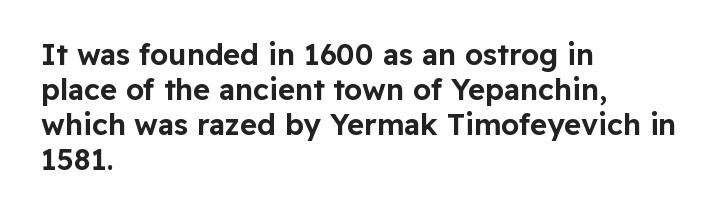
Q: Is the text italic (slanted)? A: No, it is upright.
Q: Is the typeface a serif or a sans-serif typeface? A: Sans-serif.
Q: Is the text underlined? A: No.
Q: How is the paragraph aligned? A: Left-aligned.
Q: Is the spacing between letters normal or unusually wide? A: Normal.
Q: Width (condensed, normal, or wide)? A: Normal.
Q: Stroke contrast? A: Low.
Q: x-height? A: Medium.
Q: Monospaced? A: No.
